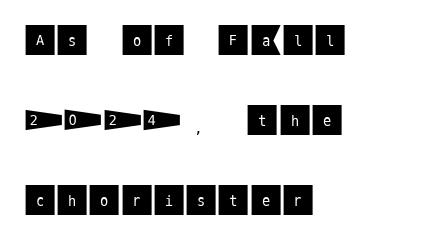
Q: Is the text italic (slanted)? A: No, it is upright.
Q: Is the typeface a serif or a sans-serif typeface? A: Sans-serif.
Q: Is the text underlined? A: No.
Q: How is the paragraph aligned? A: Left-aligned.
Q: Is the spacing between letters normal or unusually wide? A: Normal.
Q: Is the spacing between lines tight, normal or loose? A: Loose.
Q: Width (condensed, normal, or wide)? A: Normal.
Q: Stroke contrast? A: Medium.
Q: x-height? A: Large.
